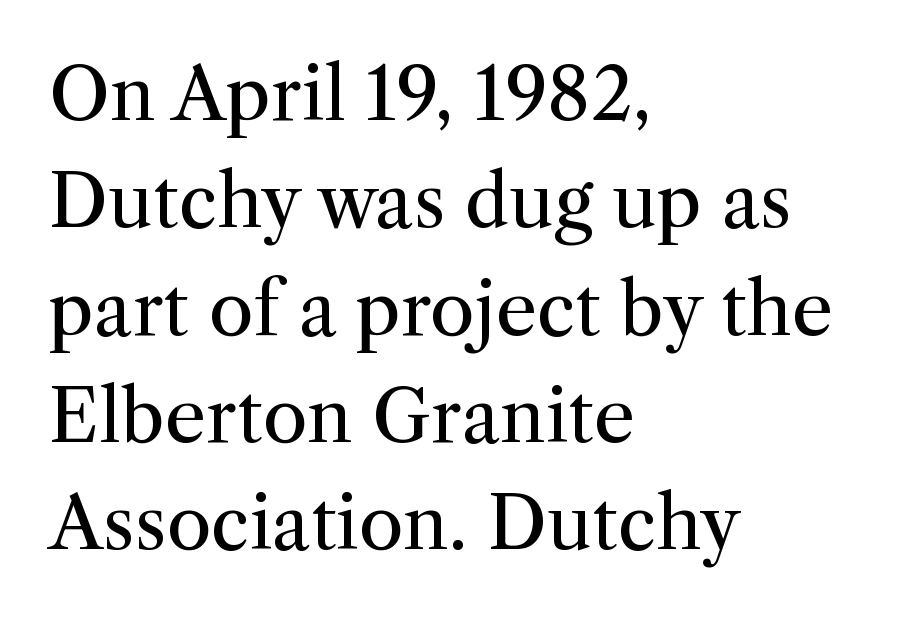
{"serif": "yes", "italic": "no", "bold": "no", "weight": "regular", "width": "normal", "stroke_contrast": "medium", "x_height": "medium", "monospaced": "no", "underline": "no", "align": "left", "line_spacing": "normal", "line_spacing_ratio": 1.47, "letter_spacing": "normal", "letter_spacing_em": 0.0, "glyph_px": 73}
